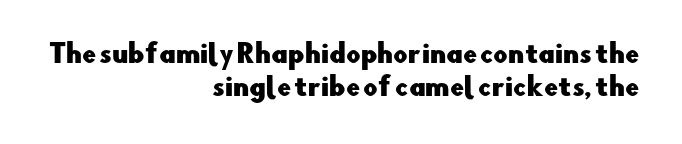
The image shows 25 px text type, upright; set right-aligned, normal line spacing (1.31x), normal letter spacing, not underlined.
